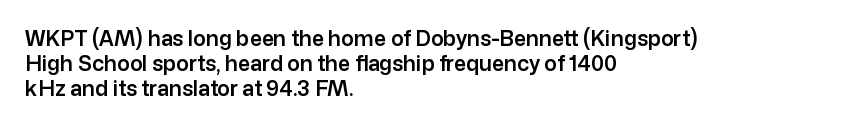
The image shows 21 px text type, upright; set left-aligned, line spacing 1.2x, normal letter spacing, not underlined.
